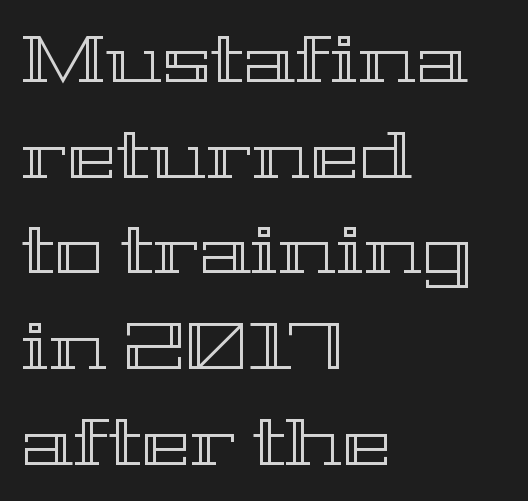
Q: Is the text italic (slanted)? A: No, it is upright.
Q: Is the text underlined? A: No.
Q: How is the paragraph aligned? A: Left-aligned.
Q: Is the spacing between letters normal or unusually wide? A: Normal.
Q: Is the spacing between lines tight, normal or loose? A: Normal.
Q: Width (condensed, normal, or wide)? A: Wide.
Q: x-height? A: Medium.
Q: Monospaced? A: No.
